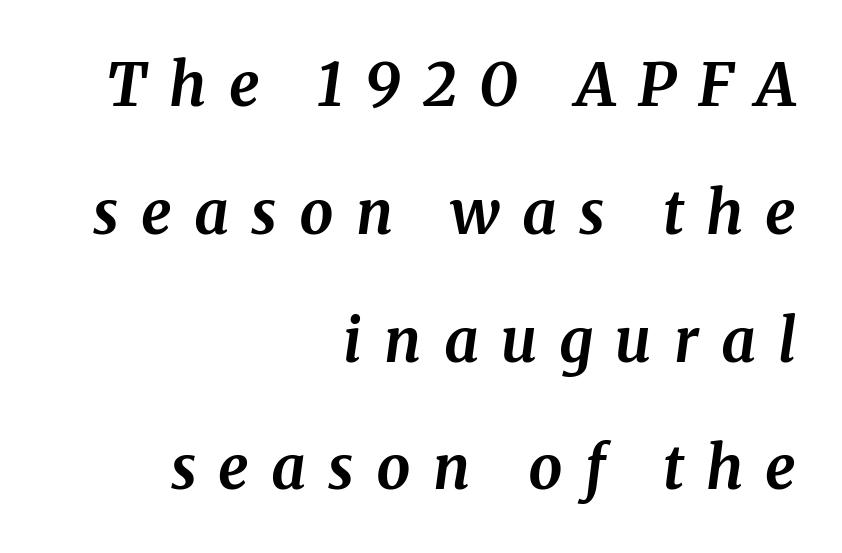
The passage shown leans; its letterforms are oblique. The lines are quadded right. In terms of letterform style, serifs are clearly present. A typesetter would call this heavily tracked-out type. The designer dialed line spacing up above the default.
